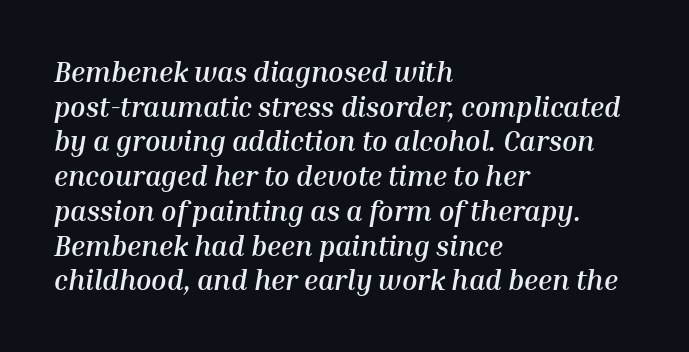
Q: Is the text bold? A: Yes.
Q: Is the text italic (slanted)? A: Yes, it leans right by about 10 degrees.
Q: Is the text underlined? A: No.
Q: How is the paragraph aligned? A: Left-aligned.
Q: Is the spacing between letters normal or unusually wide? A: Normal.
Q: Width (condensed, normal, or wide)? A: Normal.
Q: Stroke contrast? A: Medium.
Q: x-height? A: Medium.
Q: Monospaced? A: No.
